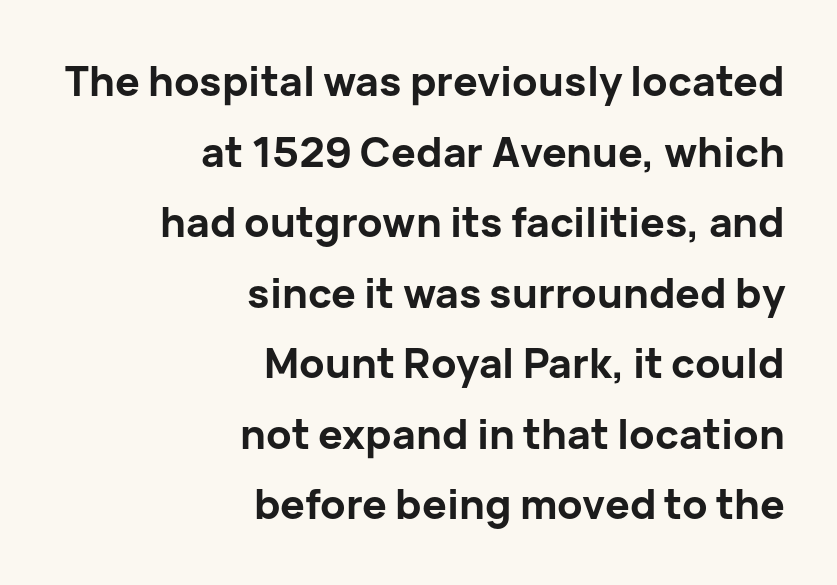
The image shows 41 px bold sans-serif type, upright; set right-aligned, line spacing 1.72x, normal letter spacing, not underlined; low stroke contrast and a medium x-height.
